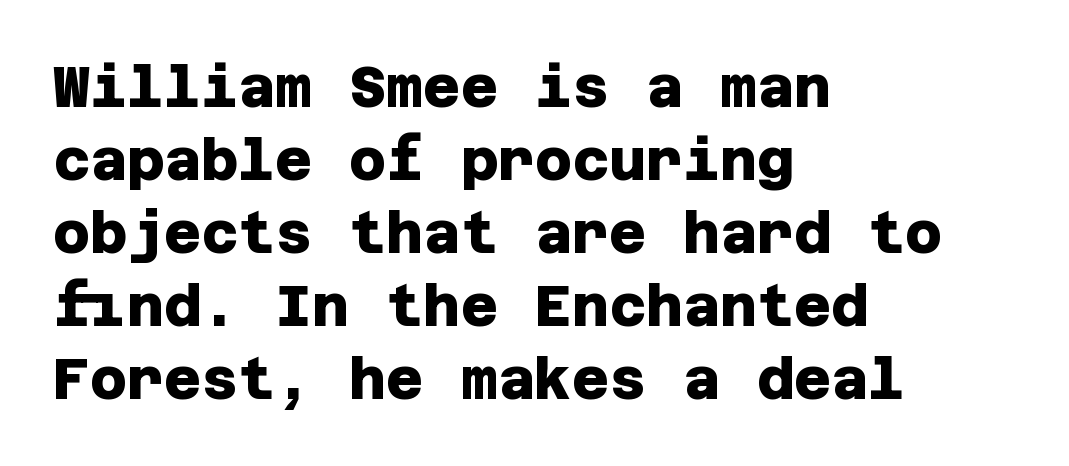
The image shows 57 px heavy sans-serif type; set left-aligned, normal line spacing (1.28x), normal letter spacing, not underlined; low stroke contrast and a large x-height.
